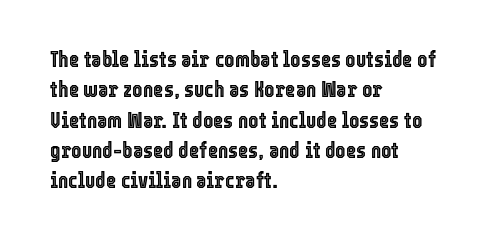
{"italic": "no", "underline": "no", "align": "left", "line_spacing": "normal", "line_spacing_ratio": 1.38, "letter_spacing": "normal", "letter_spacing_em": 0.0, "glyph_px": 22}
